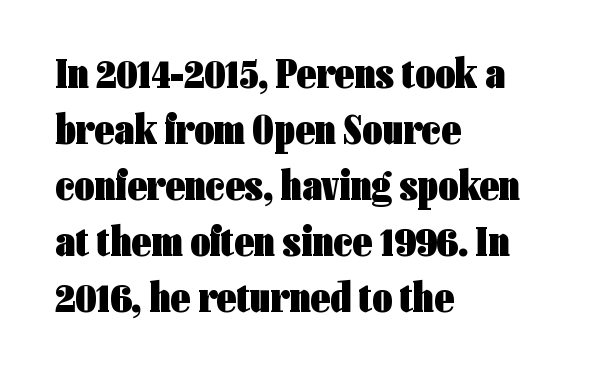
Q: Is the text bold? A: Yes.
Q: Is the text italic (slanted)? A: No, it is upright.
Q: Is the typeface a serif or a sans-serif typeface? A: Sans-serif.
Q: Is the text underlined? A: No.
Q: How is the paragraph aligned? A: Left-aligned.
Q: Is the spacing between letters normal or unusually wide? A: Normal.
Q: Is the spacing between lines tight, normal or loose? A: Normal.
Q: Width (condensed, normal, or wide)? A: Condensed.
Q: Stroke contrast? A: Low.
Q: x-height? A: Medium.
Q: Monospaced? A: No.
